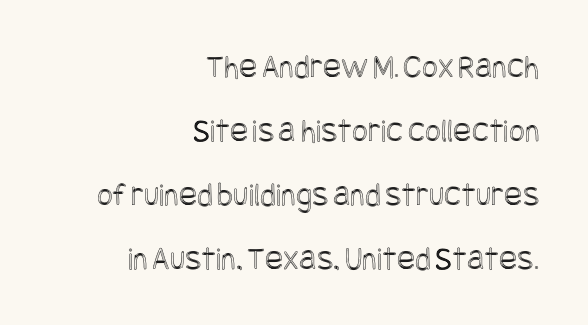
The passage shown is not underscored anywhere. If you drew a line through each stem, it would be perfectly vertical. A typesetter would call this zero additional tracking. If you drew a ruler down the right edge, every line would touch it.
